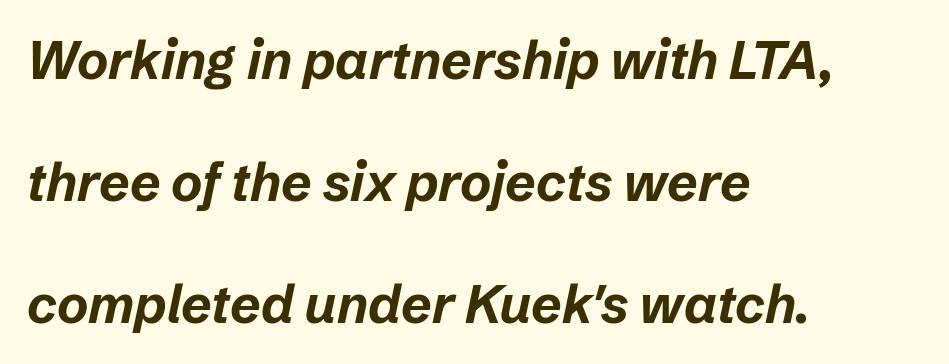
Q: Is the text bold? A: Yes.
Q: Is the text italic (slanted)? A: Yes, it leans right by about 12 degrees.
Q: Is the text underlined? A: No.
Q: How is the paragraph aligned? A: Left-aligned.
Q: Is the spacing between letters normal or unusually wide? A: Normal.
Q: Is the spacing between lines tight, normal or loose? A: Loose.
Q: Width (condensed, normal, or wide)? A: Normal.
Q: Stroke contrast? A: Low.
Q: x-height? A: Medium.
Q: Monospaced? A: No.
